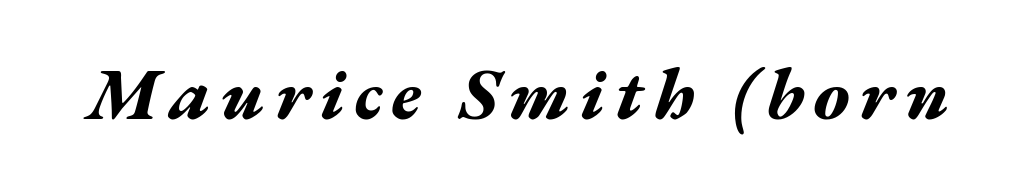
Q: Is the text bold? A: Yes.
Q: Is the text italic (slanted)? A: Yes, it leans right by about 17 degrees.
Q: Is the text underlined? A: No.
Q: Width (condensed, normal, or wide)? A: Wide.
Q: Stroke contrast? A: Medium.
Q: x-height? A: Medium.
Q: Monospaced? A: No.
